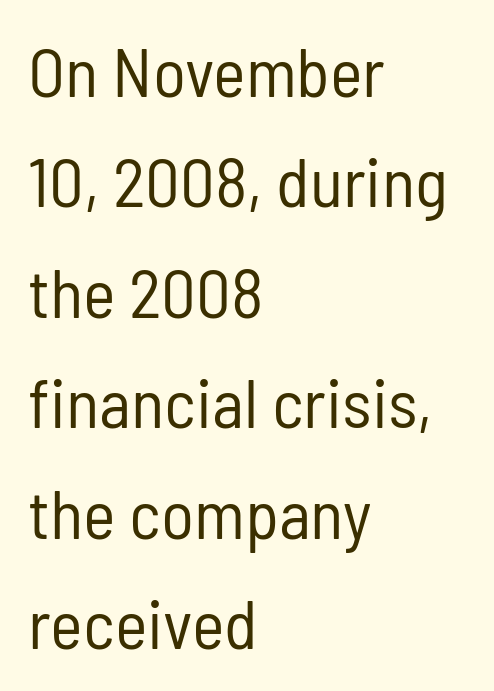
The image shows 69 px regular-weight, condensed sans-serif type, upright; set left-aligned, normal line spacing (1.6x), normal letter spacing, not underlined; low stroke contrast and a medium x-height.
